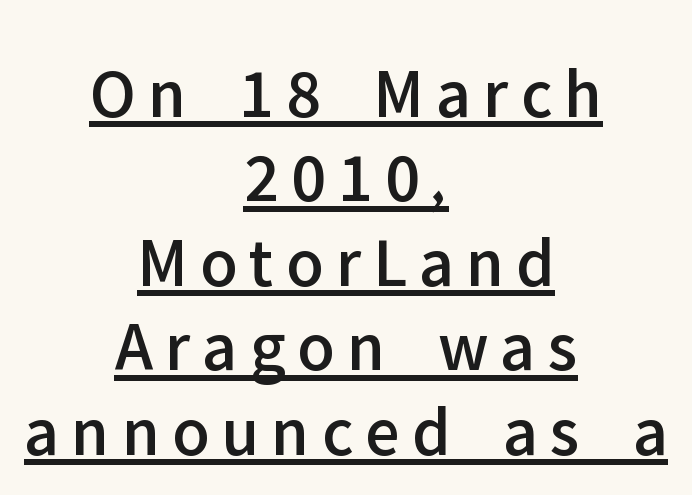
Letterform terminals end flat and unadorned throughout the passage. A centered setting, common on invitations and titles, is used for this passage. You could not count columns in this text — the font is proportionally spaced. The specimen includes a rule beneath the text block's lines. If you drew a line through each stem, it would be perfectly vertical.
